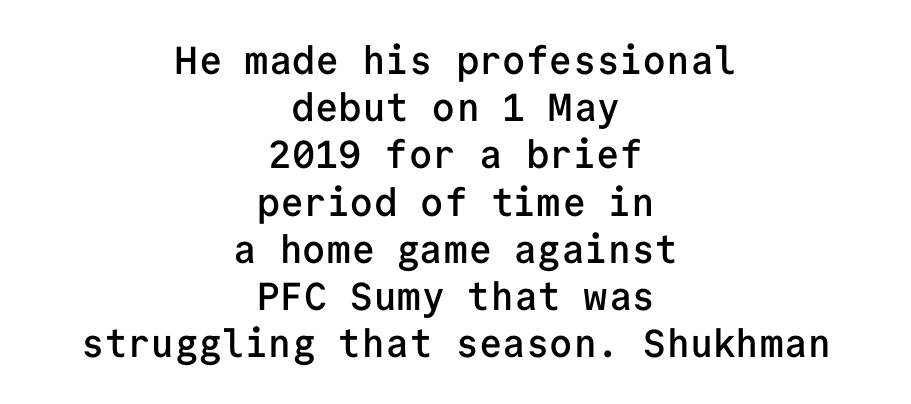
Does the weight exceed regular? Yes, but only to semibold. The letters carry no serifs — their stems end cleanly without finishing strokes. The passage shown is not underscored anywhere. Default kerning and tracking; the words read as compact shapes.
